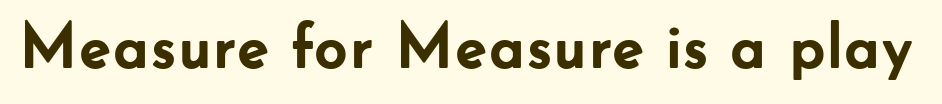
The image shows 65 px semibold sans-serif type, upright; set normal letter spacing, not underlined; low stroke contrast and a small x-height.
